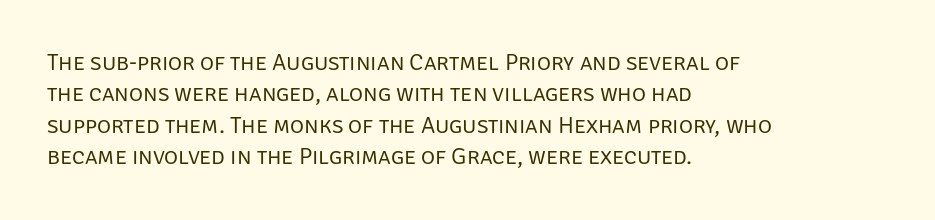
{"italic": "no", "bold": "no", "underline": "no", "align": "left", "line_spacing": "normal", "line_spacing_ratio": 1.31, "letter_spacing": "normal", "letter_spacing_em": 0.0, "glyph_px": 24}
